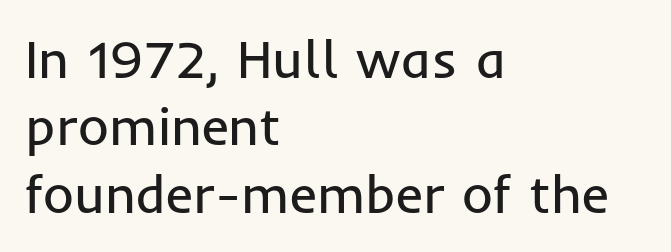
Q: Is the text bold? A: No.
Q: Is the text italic (slanted)? A: No, it is upright.
Q: Is the typeface a serif or a sans-serif typeface? A: Sans-serif.
Q: Is the text underlined? A: No.
Q: How is the paragraph aligned? A: Left-aligned.
Q: Is the spacing between letters normal or unusually wide? A: Normal.
Q: Is the spacing between lines tight, normal or loose? A: Normal.
Q: Width (condensed, normal, or wide)? A: Normal.
Q: Stroke contrast? A: Low.
Q: x-height? A: Medium.
Q: Monospaced? A: No.
